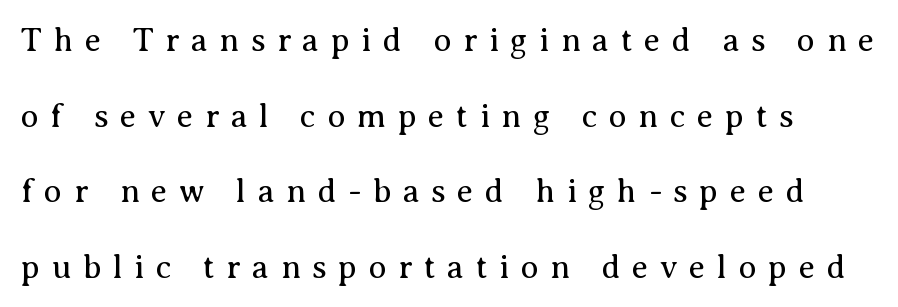
{"serif": "yes", "italic": "no", "bold": "no", "weight": "regular", "width": "normal", "stroke_contrast": "medium", "x_height": "medium", "monospaced": "no", "underline": "no", "line_spacing": "loose", "line_spacing_ratio": 2.29, "letter_spacing": "wide", "letter_spacing_em": 0.35, "glyph_px": 33}
